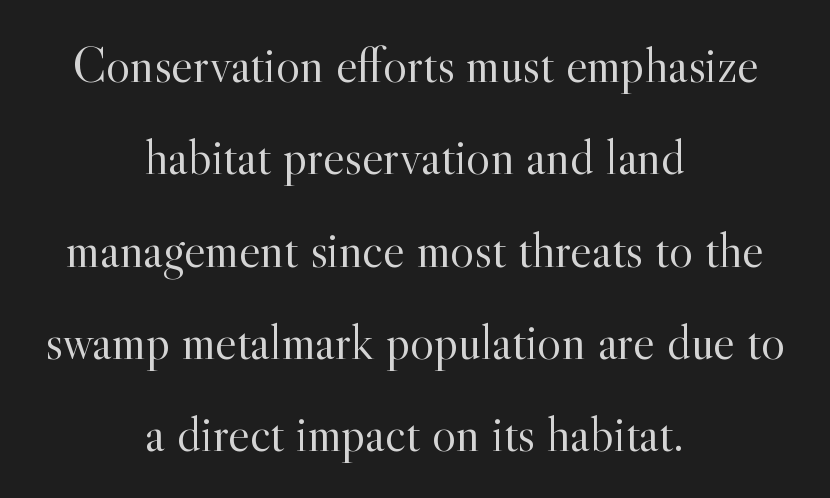
The letters sit at their default tracking, neither squeezed nor spread. The strokes are not fattened; the text isn't bold. Posture: straight, roman, zero tilt. The area under the type is left untouched.
